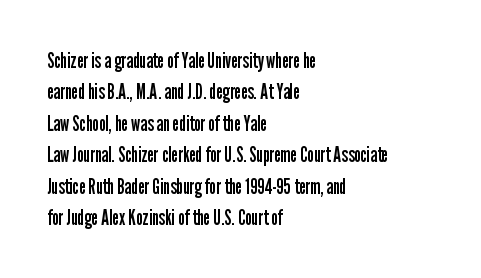
The image shows 21 px text type, upright; set left-aligned, normal line spacing (1.5x), normal letter spacing, not underlined.
